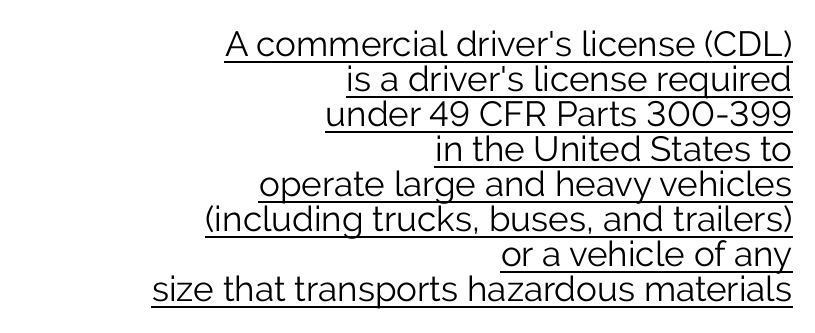
Q: Is the text bold? A: No.
Q: Is the text italic (slanted)? A: No, it is upright.
Q: Is the typeface a serif or a sans-serif typeface? A: Sans-serif.
Q: Is the text underlined? A: Yes.
Q: How is the paragraph aligned? A: Right-aligned.
Q: Is the spacing between letters normal or unusually wide? A: Normal.
Q: Is the spacing between lines tight, normal or loose? A: Tight.
Q: Width (condensed, normal, or wide)? A: Normal.
Q: Stroke contrast? A: Low.
Q: x-height? A: Medium.
Q: Monospaced? A: No.
